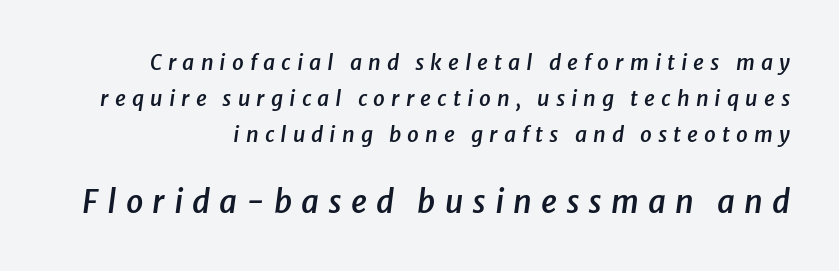
Q: Is the text bold? A: Semi-bold.
Q: Is the text italic (slanted)? A: Yes, it leans right by about 8 degrees.
Q: Is the text underlined? A: No.
Q: Is the spacing between letters normal or unusually wide? A: Unusually wide.
Q: Which block of text is set in a larger size, the first (top) or the second (bottom)? A: The second (bottom) one.
Q: Width (condensed, normal, or wide)? A: Normal.
Q: Stroke contrast? A: Low.
Q: x-height? A: Medium.
Q: Monospaced? A: No.
